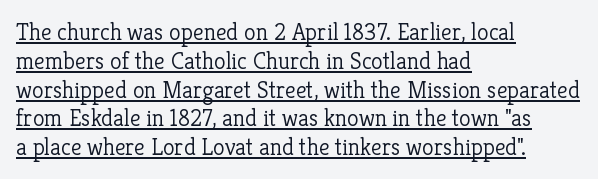
The type sits square on the baseline with zero lean. Nothing heavy about these letters — not bold at all. Notice how the passage keeps a crisp vertical edge on the left only. This rendering features underlined lettering.
